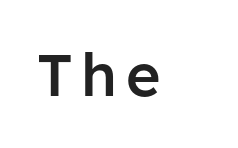
{"serif": "no", "italic": "no", "bold": "semi", "weight": "semibold", "width": "normal", "stroke_contrast": "low", "x_height": "medium", "monospaced": "no", "underline": "no", "glyph_px": 59}
